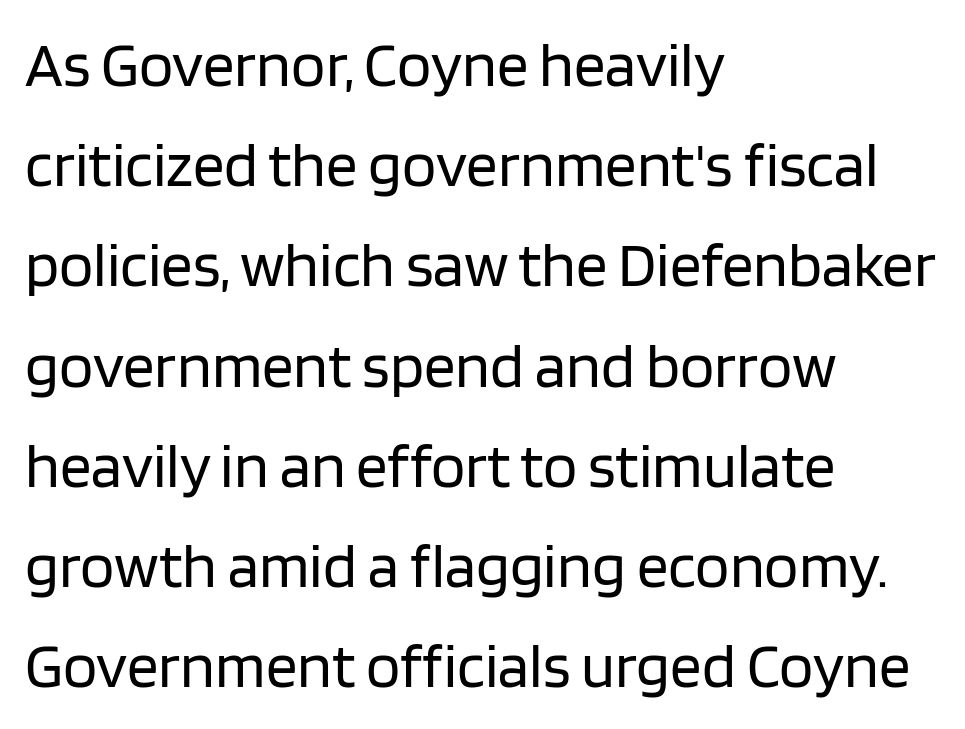
Note the varied advance widths — an 'i' is clearly narrower than an 'm'. Designer's note — italics off, roman on. Horizontal bands of white between lines are of average thickness. The tracking reads as untouched default to a designer's eye. Short and long lines alike share a common starting point at left.
